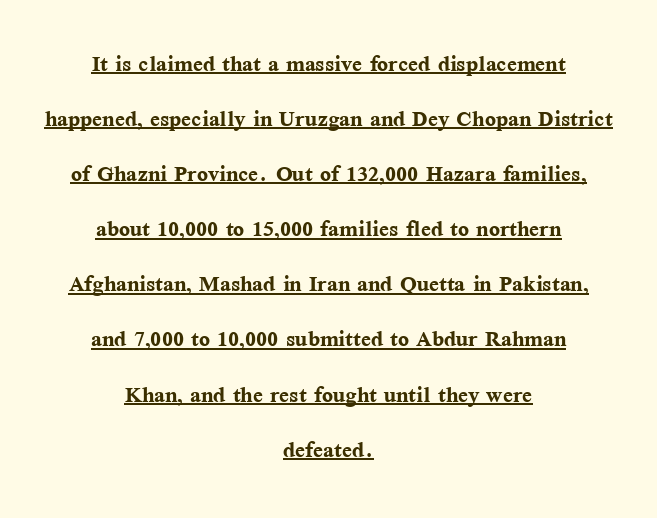
{"serif": "yes", "italic": "no", "bold": "yes", "weight": "semibold", "width": "normal", "stroke_contrast": "medium", "x_height": "medium", "monospaced": "no", "underline": "yes", "align": "center", "line_spacing": "loose", "line_spacing_ratio": 1.9, "letter_spacing": "normal", "letter_spacing_em": 0.0, "glyph_px": 29}
